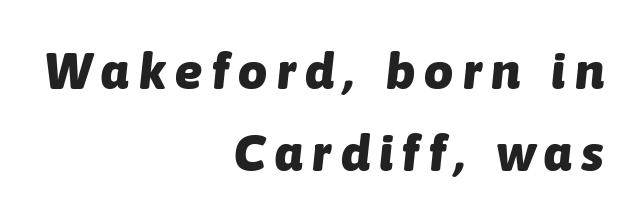
Q: Is the text bold? A: Yes.
Q: Is the text italic (slanted)? A: Yes, it leans right by about 6 degrees.
Q: Is the text underlined? A: No.
Q: How is the paragraph aligned? A: Right-aligned.
Q: Is the spacing between lines tight, normal or loose? A: Normal.
Q: Width (condensed, normal, or wide)? A: Normal.
Q: Stroke contrast? A: Low.
Q: x-height? A: Medium.
Q: Monospaced? A: No.
